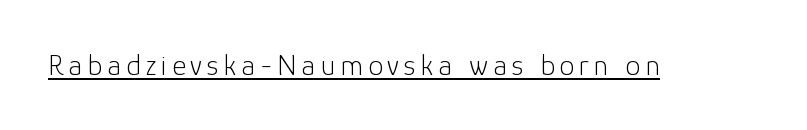
Q: Is the text bold? A: No.
Q: Is the text italic (slanted)? A: No, it is upright.
Q: Is the typeface a serif or a sans-serif typeface? A: Sans-serif.
Q: Is the text underlined? A: Yes.
Q: Width (condensed, normal, or wide)? A: Normal.
Q: Stroke contrast? A: Low.
Q: x-height? A: Medium.
Q: Monospaced? A: No.
